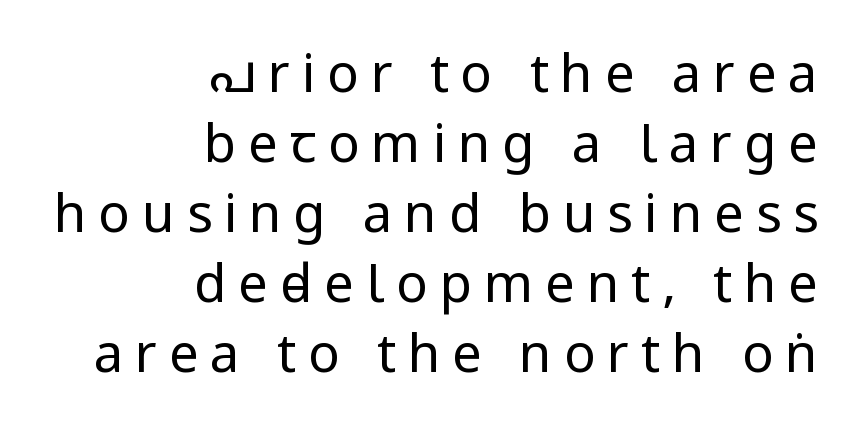
The image shows 53 px regular-weight, condensed sans-serif type, upright; set right-aligned, normal line spacing (1.32x), unusually wide letter spacing (+0.22 em), not underlined; low stroke contrast and a large x-height.
